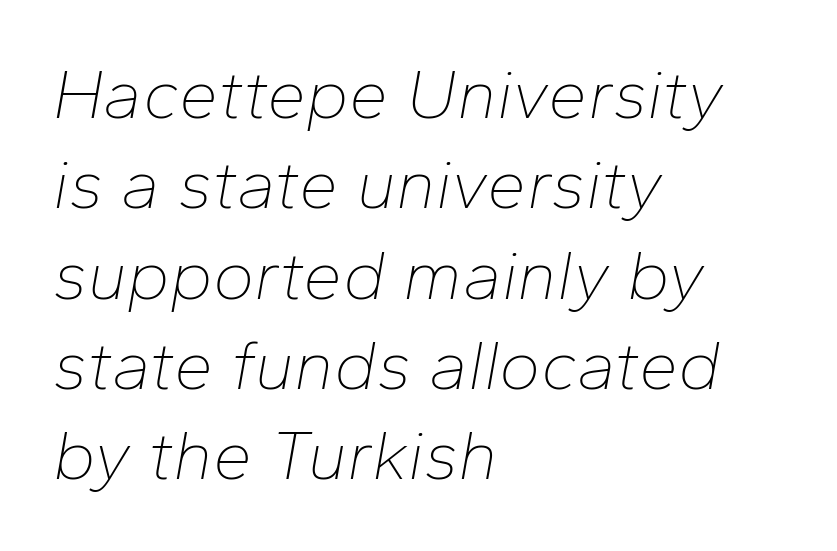
{"italic": "yes", "lean": "right", "slant_degrees": 10, "bold": "no", "weight": "thin", "width": "normal", "stroke_contrast": "low", "x_height": "medium", "monospaced": "no", "underline": "no", "align": "left", "line_spacing": "normal", "line_spacing_ratio": 1.29, "letter_spacing": "normal", "letter_spacing_em": 0.0, "glyph_px": 70}
